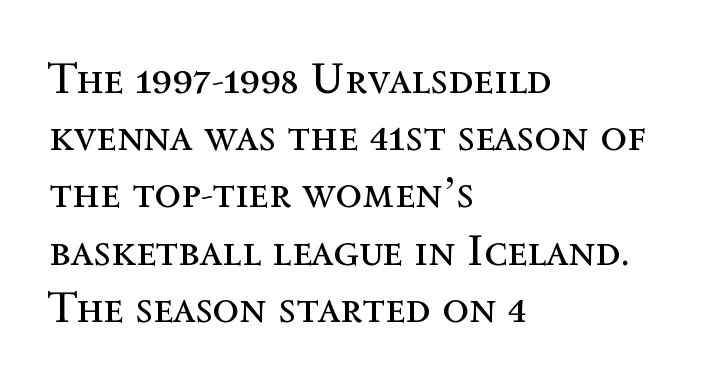
{"italic": "no", "bold": "no", "weight": "regular", "width": "normal", "x_height": "medium", "monospaced": "no", "underline": "no", "align": "left", "line_spacing": "normal", "line_spacing_ratio": 1.3, "letter_spacing": "normal", "letter_spacing_em": 0.0, "glyph_px": 44}
